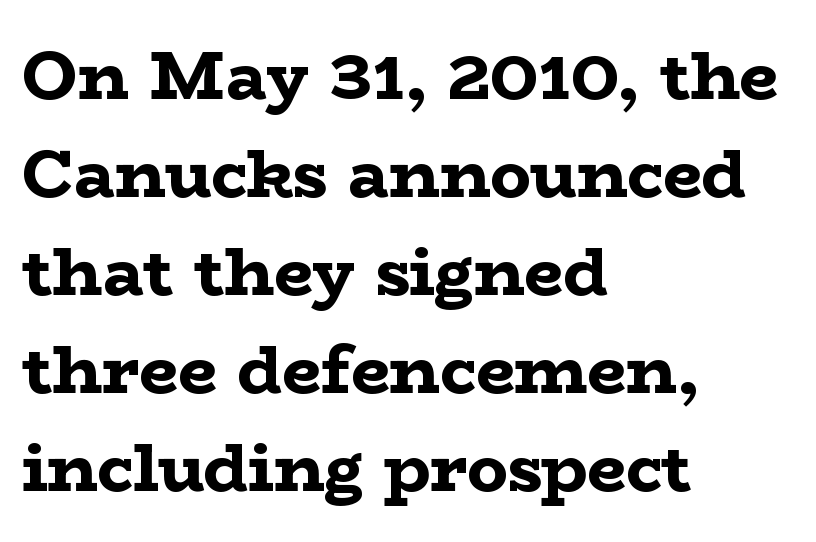
Short note: letters normally spaced. The face used here is proportionally spaced, like ordinary book or web type. Quick note: interline space is typical. The text block is weighted toward the left margin, trailing off unevenly rightward.
